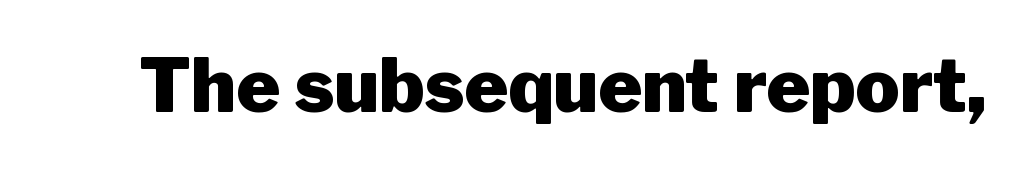
Q: Is the text bold? A: Yes.
Q: Is the text italic (slanted)? A: No, it is upright.
Q: Is the typeface a serif or a sans-serif typeface? A: Sans-serif.
Q: Is the text underlined? A: No.
Q: Is the spacing between letters normal or unusually wide? A: Normal.
Q: Width (condensed, normal, or wide)? A: Normal.
Q: Stroke contrast? A: Low.
Q: x-height? A: Medium.
Q: Monospaced? A: No.
